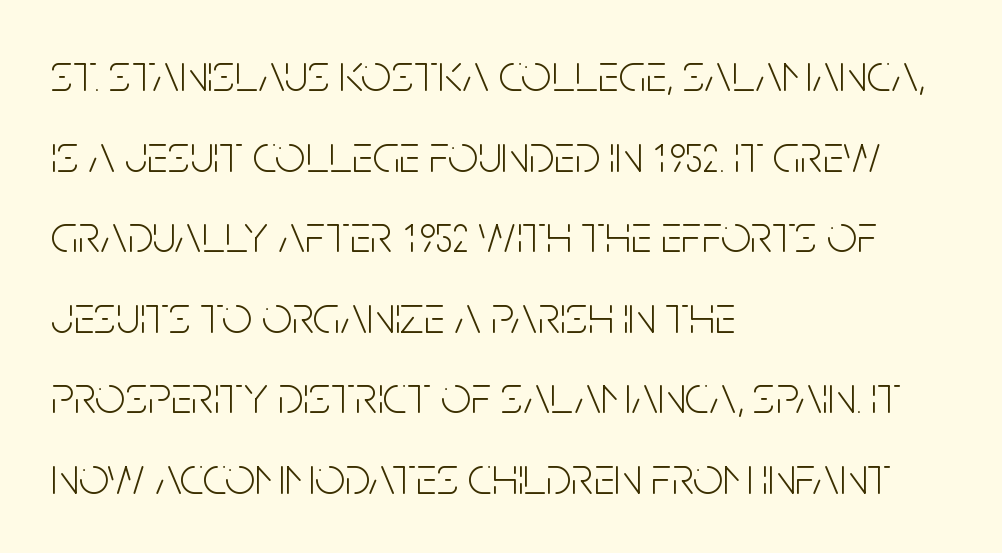
Serifs: no, the terminals of the letterforms are clean. In terms of leading, this rendering sits right in the middle. The letterforms sit at book weight or below. The letters stand upright; this is a roman face. Letter spacing: default.
